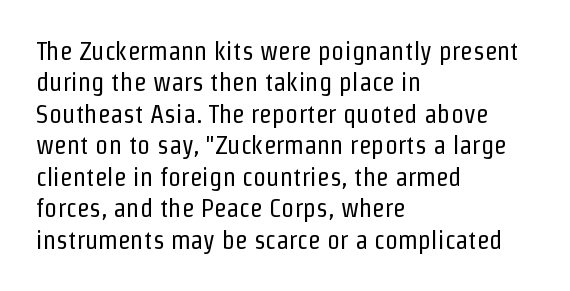
The image shows 26 px text type, upright; set left-aligned, line spacing 1.21x, normal letter spacing, not underlined.
